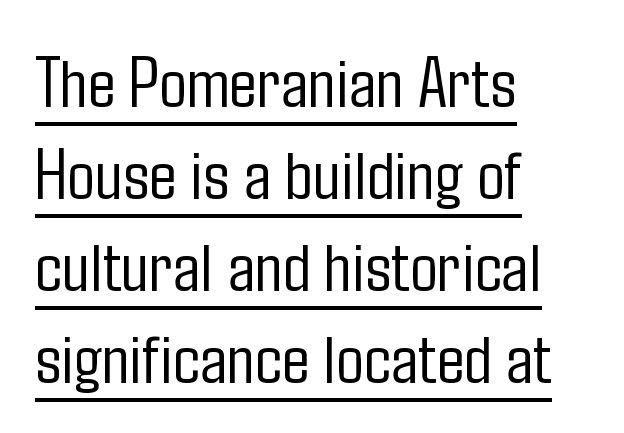
Q: Is the text bold? A: No.
Q: Is the text italic (slanted)? A: No, it is upright.
Q: Is the typeface a serif or a sans-serif typeface? A: Sans-serif.
Q: Is the text underlined? A: Yes.
Q: How is the paragraph aligned? A: Left-aligned.
Q: Is the spacing between letters normal or unusually wide? A: Normal.
Q: Is the spacing between lines tight, normal or loose? A: Normal.
Q: Width (condensed, normal, or wide)? A: Condensed.
Q: Stroke contrast? A: Low.
Q: x-height? A: Medium.
Q: Monospaced? A: No.
